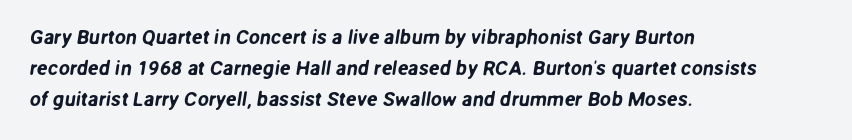
Q: Is the text underlined? A: No.
Q: How is the paragraph aligned? A: Left-aligned.
Q: Is the spacing between letters normal or unusually wide? A: Normal.
Q: Is the spacing between lines tight, normal or loose? A: Normal.
